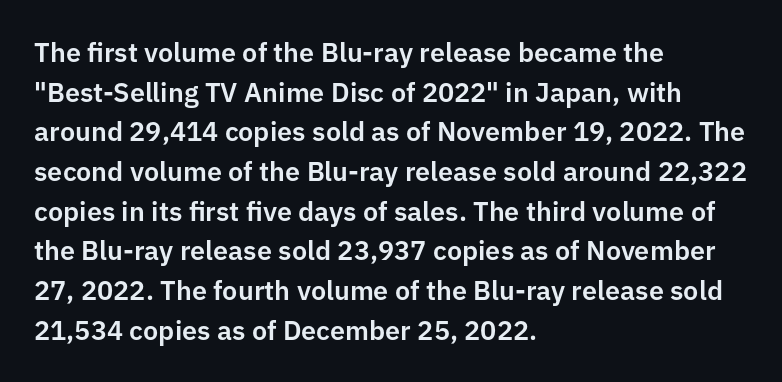
Reading down the column, the eye jumps a familiar distance to each next line. The gaps between neighbouring characters are ordinary and unremarkable. Every character sits straight up, as roman type does. These lines stack with their left ends in a neat column. Bare-footed words on every line.
